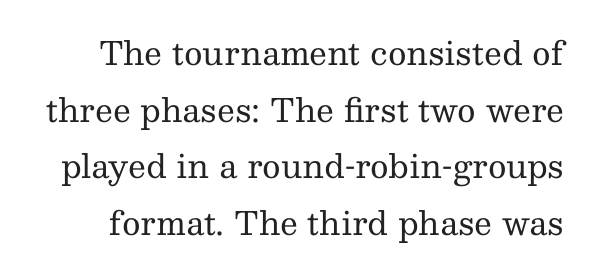
The image shows 32 px regular-weight serif type, upright; set line spacing 1.77x, normal letter spacing, not underlined; medium stroke contrast and a medium x-height.
